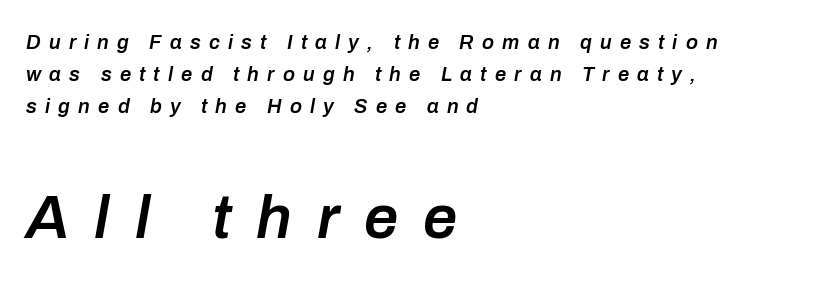
The image shows 61 px semibold type, italic (leaning right); set left-aligned, normal line spacing (1.59x), unusually wide letter spacing (+0.41 em), not underlined; the second (bottom) block is 3.05x larger; low stroke contrast and a medium x-height.
